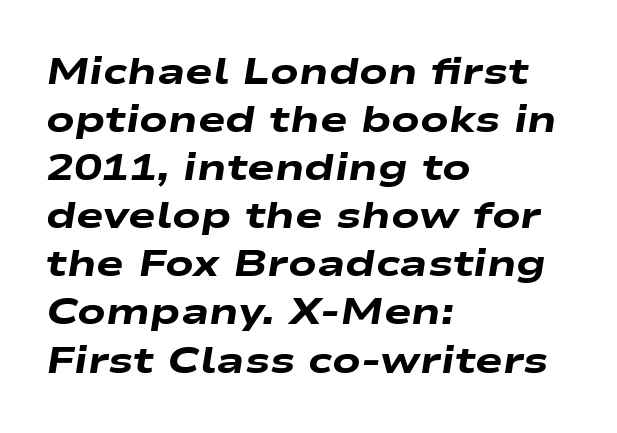
The image shows 37 px heavy, wide type, italic (leaning right); set left-aligned, normal line spacing (1.3x), normal letter spacing, not underlined; low stroke contrast and a medium x-height.
